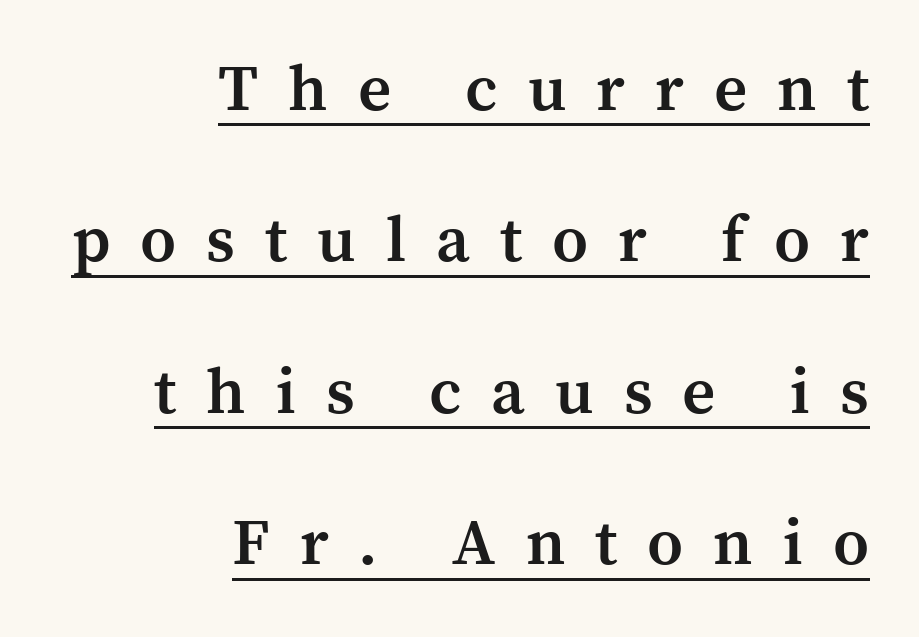
Q: Is the text bold? A: Semi-bold.
Q: Is the text italic (slanted)? A: No, it is upright.
Q: Is the typeface a serif or a sans-serif typeface? A: Serif.
Q: Is the text underlined? A: Yes.
Q: How is the paragraph aligned? A: Right-aligned.
Q: Is the spacing between letters normal or unusually wide? A: Unusually wide.
Q: Is the spacing between lines tight, normal or loose? A: Loose.
Q: Width (condensed, normal, or wide)? A: Normal.
Q: Stroke contrast? A: Medium.
Q: x-height? A: Medium.
Q: Monospaced? A: No.
